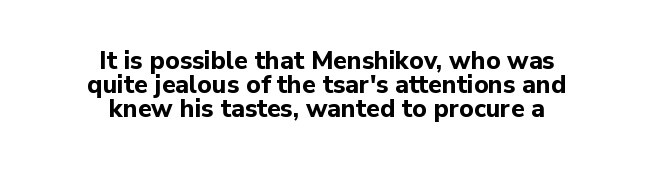
Letters rest on an invisible, unmarked baseline. Quick note: not italic, upright. The letterforms sit shoulder to shoulder at normal distance. These lines huddle together more closely than default settings would place them.
